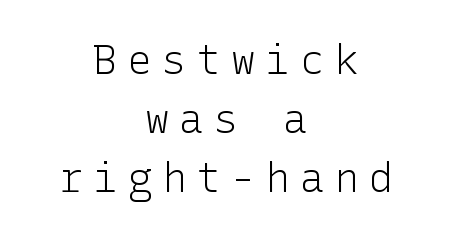
{"serif": "no", "italic": "no", "bold": "no", "weight": "light", "width": "normal", "stroke_contrast": "low", "x_height": "medium", "underline": "no", "align": "center", "line_spacing": "normal", "line_spacing_ratio": 1.44, "letter_spacing": "wide", "letter_spacing_em": 0.24, "glyph_px": 41}
